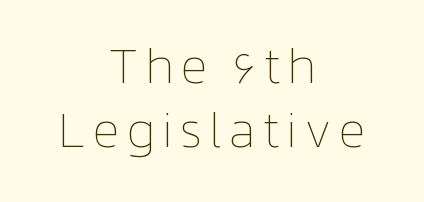
{"italic": "no", "bold": "no", "weight": "thin", "width": "normal", "stroke_contrast": "low", "x_height": "medium", "monospaced": "no", "underline": "no", "align": "center", "line_spacing": "normal", "line_spacing_ratio": 1.28, "glyph_px": 50}
